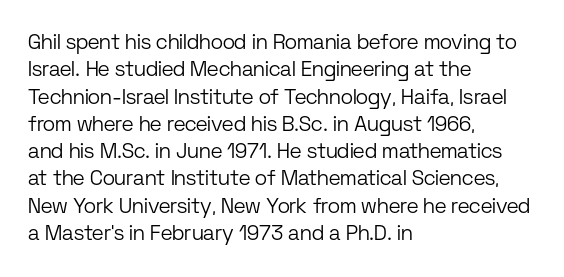
{"italic": "no", "bold": "no", "underline": "no", "align": "left", "line_spacing": "normal", "line_spacing_ratio": 1.3, "letter_spacing": "normal", "letter_spacing_em": 0.0, "glyph_px": 21}
